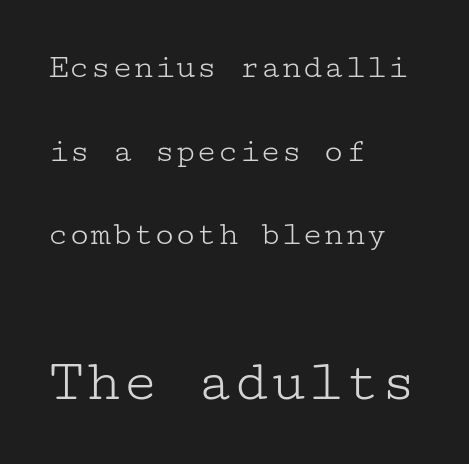
{"serif": "yes", "italic": "no", "bold": "no", "weight": "light", "width": "wide", "stroke_contrast": "low", "x_height": "medium", "underline": "no", "align": "left", "line_spacing": "loose", "line_spacing_ratio": 2.39, "letter_spacing": "normal", "letter_spacing_em": 0.0, "larger_block": "second", "size_ratio": 1.74, "glyph_px": 61}
